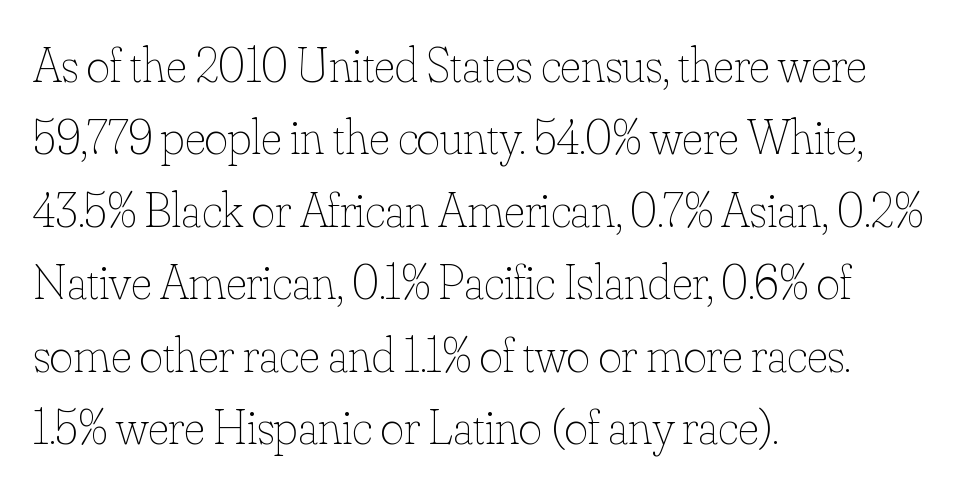
Q: Is the text bold? A: No.
Q: Is the text italic (slanted)? A: No, it is upright.
Q: Is the text underlined? A: No.
Q: How is the paragraph aligned? A: Left-aligned.
Q: Is the spacing between letters normal or unusually wide? A: Normal.
Q: Is the spacing between lines tight, normal or loose? A: Normal.
Q: Width (condensed, normal, or wide)? A: Normal.
Q: Stroke contrast? A: Low.
Q: x-height? A: Small.
Q: Monospaced? A: No.
